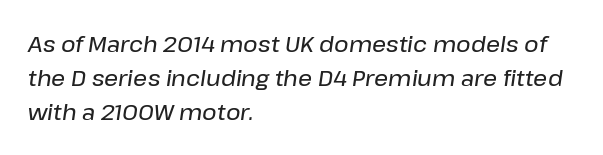
{"italic": "yes", "lean": "right", "slant_degrees": 8, "underline": "no", "align": "left", "line_spacing": "normal", "line_spacing_ratio": 1.54, "letter_spacing": "normal", "letter_spacing_em": 0.0, "glyph_px": 22}
